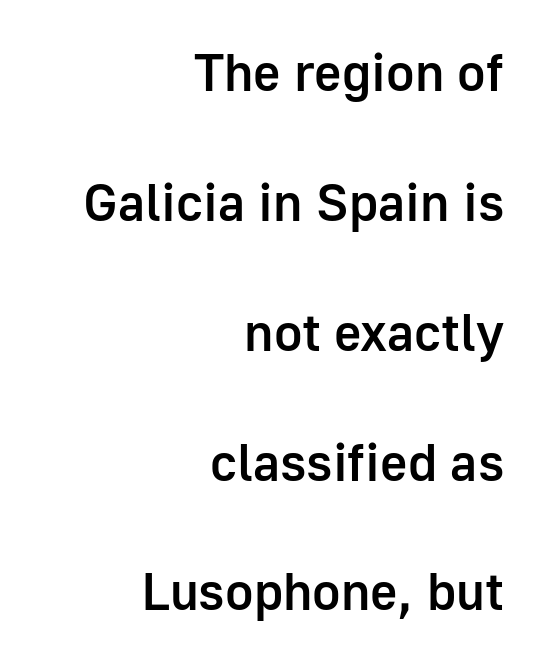
This sample uses plain, unmodified letter spacing. Grotesque or geometric, the face here clearly has no serifs. Vertically, the passage feels expansive, rows floating well apart. A student would call this right alignment; a typographer would say flush right, rag left.
